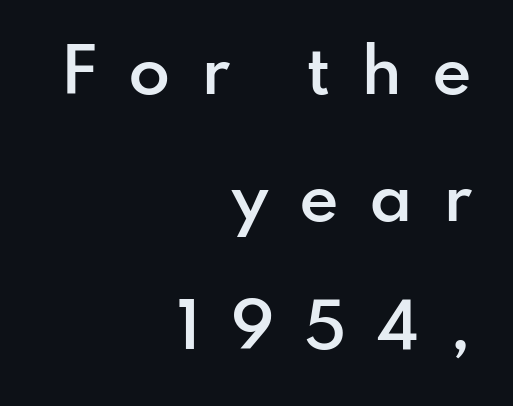
Q: Is the text bold? A: Semi-bold.
Q: Is the text italic (slanted)? A: No, it is upright.
Q: Is the typeface a serif or a sans-serif typeface? A: Sans-serif.
Q: Is the text underlined? A: No.
Q: How is the paragraph aligned? A: Right-aligned.
Q: Is the spacing between letters normal or unusually wide? A: Unusually wide.
Q: Is the spacing between lines tight, normal or loose? A: Loose.
Q: Width (condensed, normal, or wide)? A: Normal.
Q: Stroke contrast? A: Low.
Q: x-height? A: Small.
Q: Monospaced? A: No.
